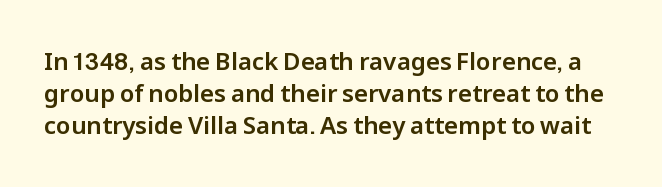
The image shows 24 px text type, upright; set normal line spacing (1.34x), normal letter spacing, not underlined.
